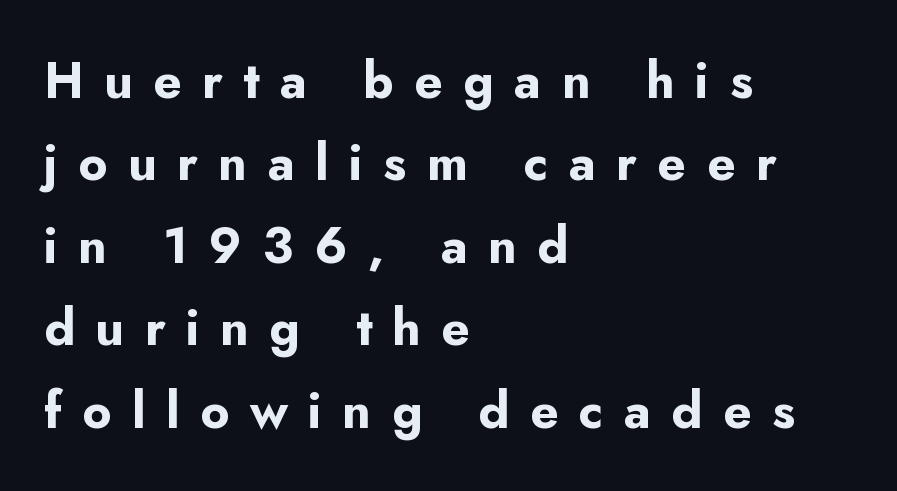
{"serif": "no", "italic": "no", "bold": "yes", "weight": "bold", "width": "normal", "stroke_contrast": "low", "x_height": "small", "monospaced": "no", "underline": "no", "align": "left", "line_spacing": "normal", "line_spacing_ratio": 1.65, "letter_spacing": "wide", "letter_spacing_em": 0.41, "glyph_px": 50}
